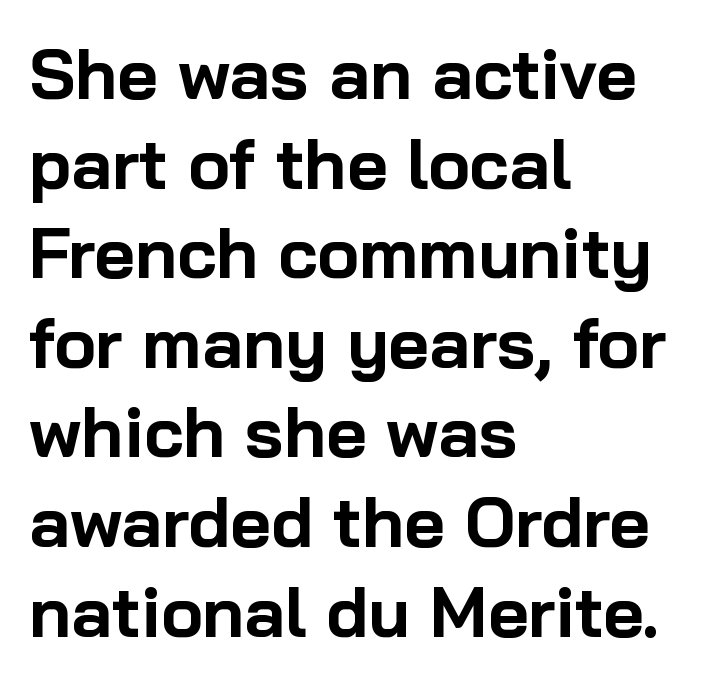
The image shows 70 px bold sans-serif type, upright; set left-aligned, normal line spacing (1.28x), normal letter spacing, not underlined; low stroke contrast and a medium x-height.
